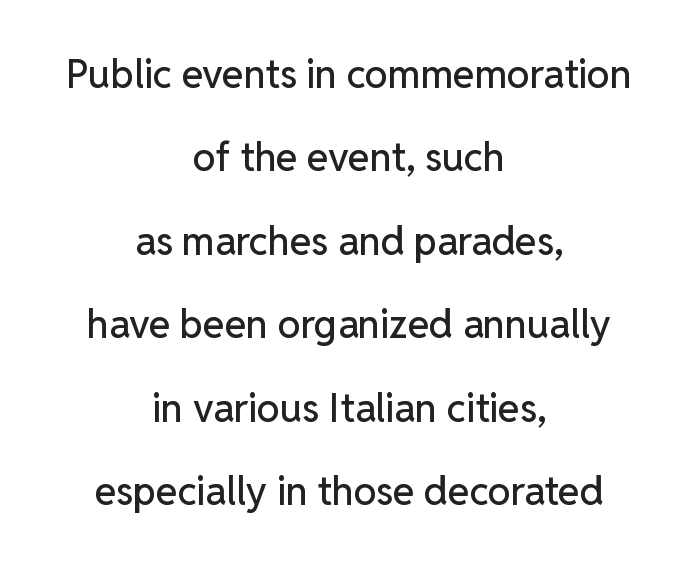
{"serif": "no", "italic": "no", "width": "normal", "stroke_contrast": "low", "x_height": "medium", "monospaced": "no", "underline": "no", "align": "center", "line_spacing": "loose", "line_spacing_ratio": 2.14, "letter_spacing": "normal", "letter_spacing_em": 0.0, "glyph_px": 39}
